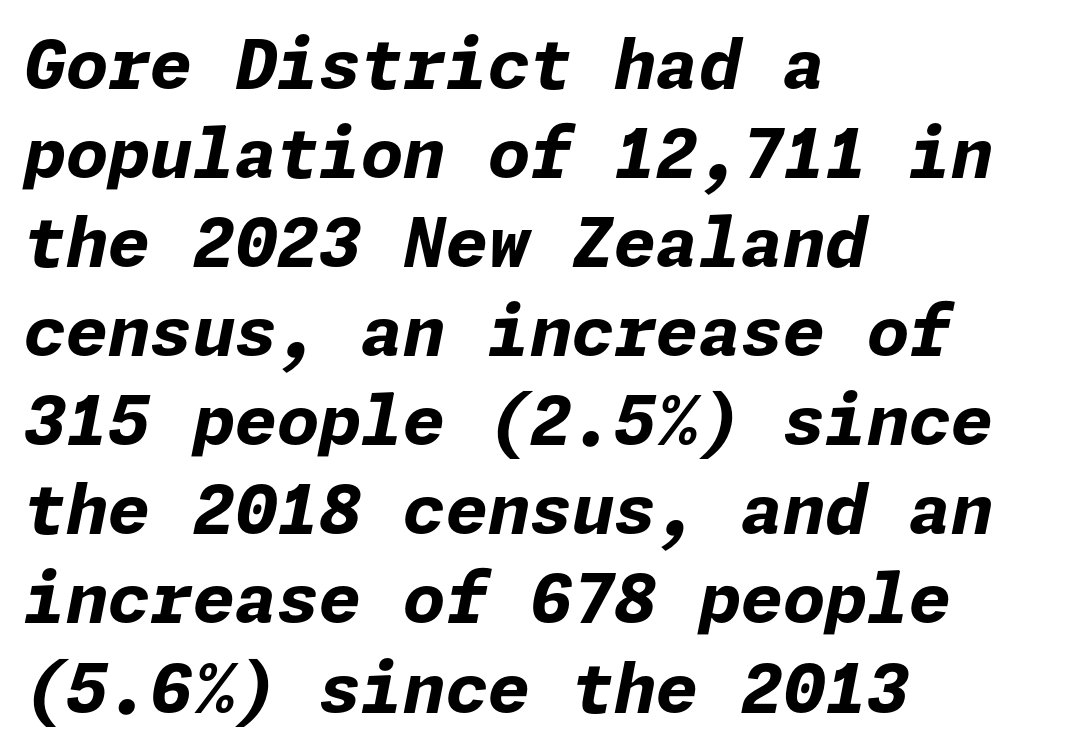
The image shows 68 px bold type, italic (leaning right); set left-aligned, normal line spacing (1.31x), normal letter spacing, not underlined; low stroke contrast and a medium x-height.
